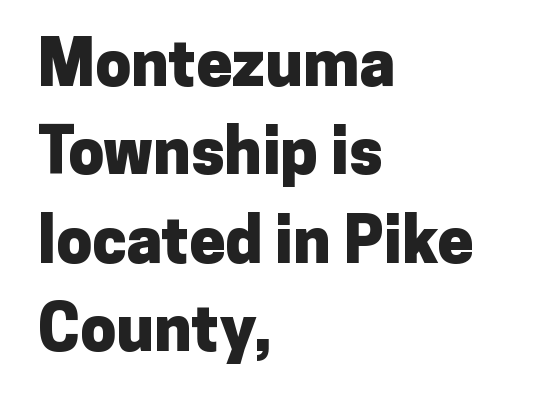
Q: Is the text bold? A: Yes.
Q: Is the text italic (slanted)? A: No, it is upright.
Q: Is the typeface a serif or a sans-serif typeface? A: Sans-serif.
Q: Is the text underlined? A: No.
Q: How is the paragraph aligned? A: Left-aligned.
Q: Is the spacing between letters normal or unusually wide? A: Normal.
Q: Is the spacing between lines tight, normal or loose? A: Normal.
Q: Width (condensed, normal, or wide)? A: Normal.
Q: Stroke contrast? A: Low.
Q: x-height? A: Medium.
Q: Monospaced? A: No.
